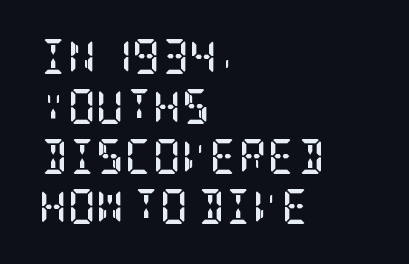
It's the straight-up-and-down kind of type. The lines are quadded left. What stands out about the letter spacing? Nothing — it is the standard amount. Clear beneath every line of the passage. Reading down the column, the eye jumps a familiar distance to each next line.
